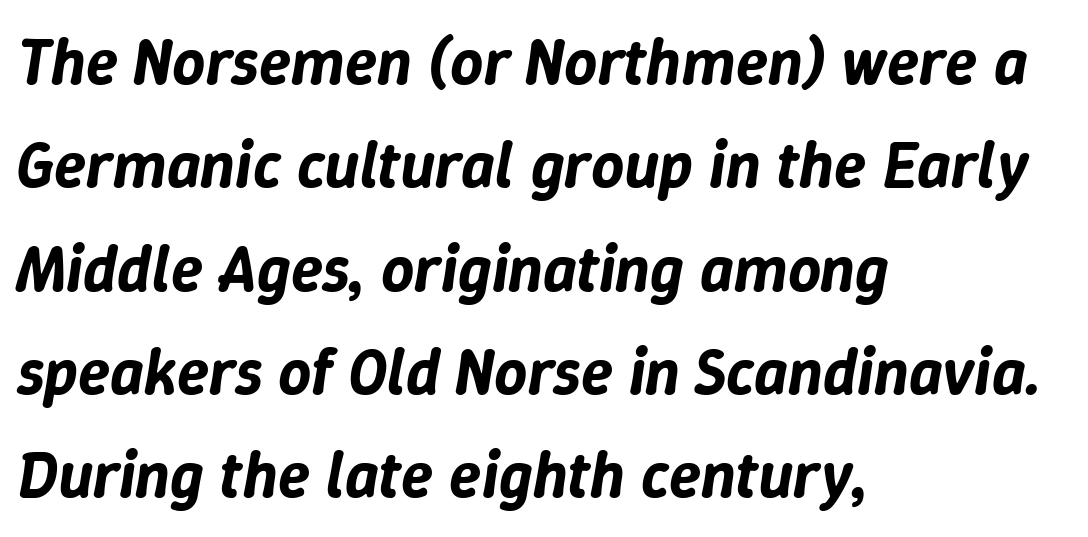
Q: Is the text italic (slanted)? A: Yes, it leans right by about 9 degrees.
Q: Is the text underlined? A: No.
Q: How is the paragraph aligned? A: Left-aligned.
Q: Is the spacing between letters normal or unusually wide? A: Normal.
Q: Is the spacing between lines tight, normal or loose? A: Normal.
Q: Width (condensed, normal, or wide)? A: Normal.
Q: Stroke contrast? A: Low.
Q: x-height? A: Medium.
Q: Monospaced? A: No.
